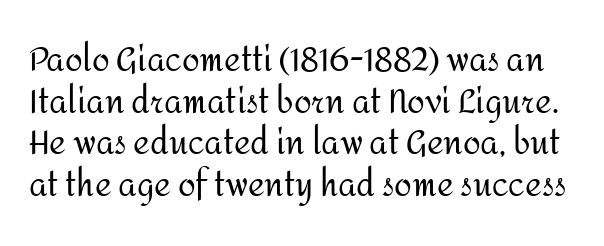
Q: Is the text bold? A: No.
Q: Is the text italic (slanted)? A: No, it is upright.
Q: Is the typeface a serif or a sans-serif typeface? A: Sans-serif.
Q: Is the text underlined? A: No.
Q: Is the spacing between letters normal or unusually wide? A: Normal.
Q: Is the spacing between lines tight, normal or loose? A: Normal.
Q: Width (condensed, normal, or wide)? A: Normal.
Q: Stroke contrast? A: Medium.
Q: x-height? A: Medium.
Q: Monospaced? A: No.
